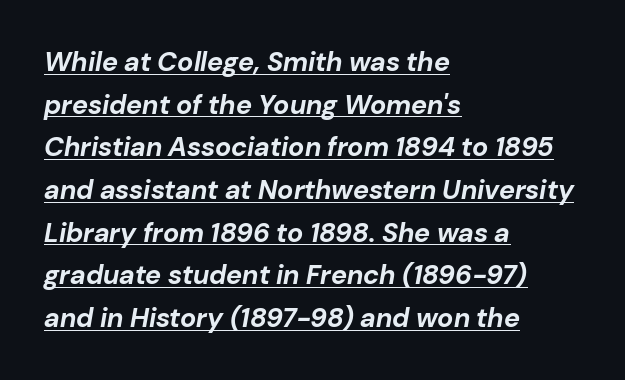
Line beginnings align vertically; line endings do not. Spacing between characters is what you'd get straight out of the box. Leading matches the norm, producing a regular column. The typography opts for an oblique posture over an upright one. What weight is shown? A full bold with thick strokes.
